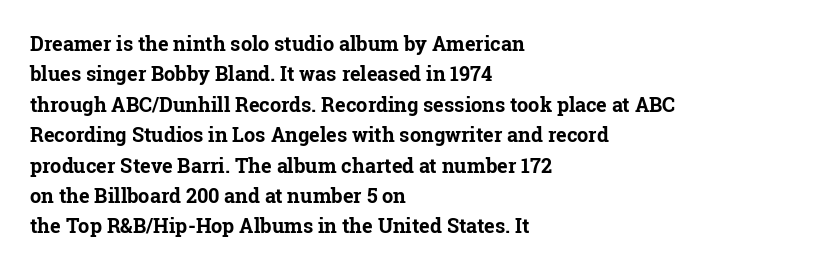
{"italic": "no", "bold": "yes", "underline": "no", "align": "left", "line_spacing": "normal", "line_spacing_ratio": 1.52, "letter_spacing": "normal", "letter_spacing_em": 0.0, "glyph_px": 20}
